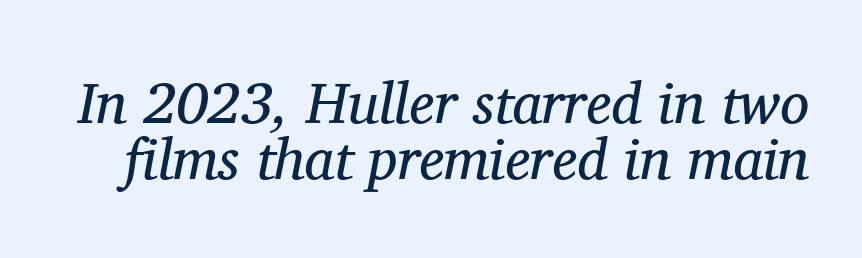
The image shows 58 px regular-weight serif type, italic (leaning right); set tight line spacing (0.96x), normal letter spacing, not underlined; medium stroke contrast and a medium x-height.
